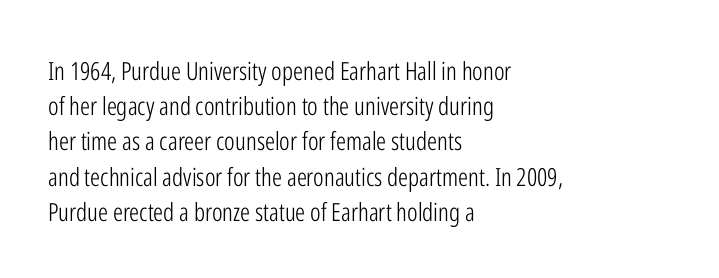
The image shows 25 px text type, upright; set left-aligned, normal line spacing (1.41x), normal letter spacing, not underlined.
